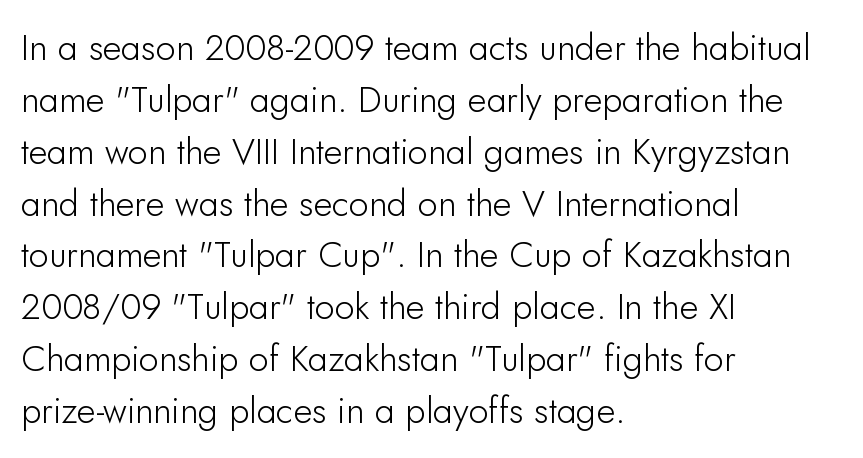
To sum up the face: it is a sans, with no serifs. Do the characters align in a grid? No, the font is proportional. Leading: standard. Has an underline been added? It has not. The font's upright variant was chosen for this text. The lines in this sample share a left origin and differ only in where they stop.
